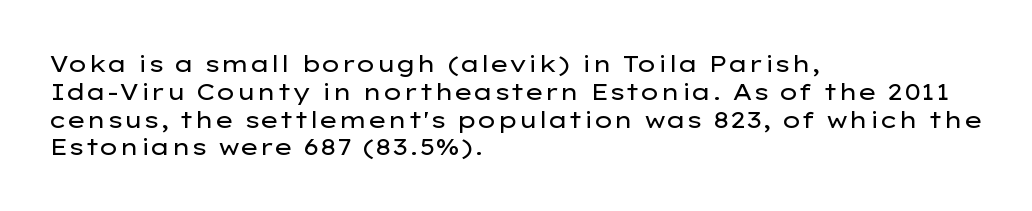
Italic: no, the glyphs are upright roman. Typeset ragged right — the left edge is the straight one. The gaps between neighbouring characters are ordinary and unremarkable. No letter is thick-stroked: the sample isn't bold. Lines of text with bare space underneath.
